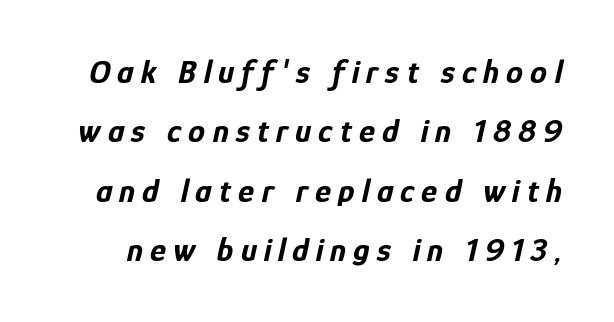
A clean baseline with only descenders dipping below it. Think of a printed novel: that variable character pitch is what you see here. The face used here has a pronounced slope to its letters. Observe the wide spacing: letters keep a clear distance from each other. Emphasis by weight is at full strength: bold.
